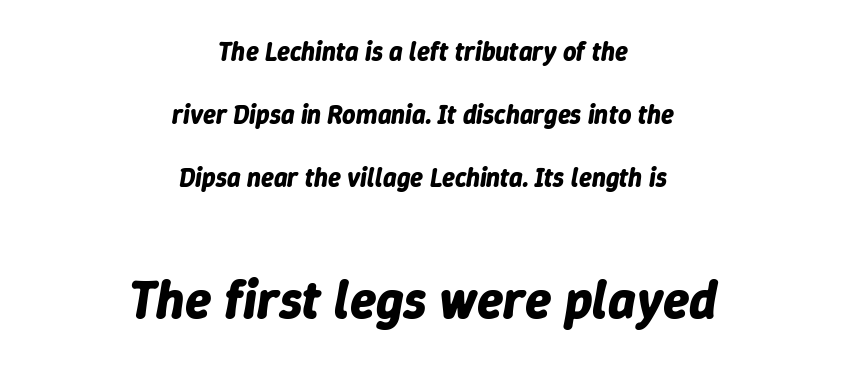
You can tell it's italic because the verticals aren't actually vertical. The lower block of text is set noticeably larger than the block above it. You could call the tracking neutral — neither tight nor loose. Leftover space on each line is divided equally before and after the words. Typographic density is high because the face is bold.
